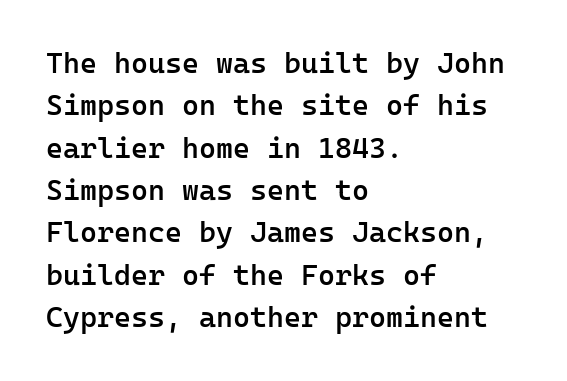
Look at the bottom of the vertical strokes: they stop flat, with no serifs. The glyphs have the mass of a demibold cut, below bold. How would I describe the line gaps? Plain and ordinary. Alignment: flush left. A typesetter would call this monospace, since all characters share one set width.
